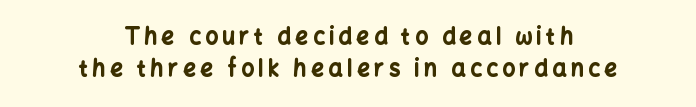
Q: Is the text bold? A: Yes.
Q: Is the text italic (slanted)? A: No, it is upright.
Q: Is the text underlined? A: No.
Q: How is the paragraph aligned? A: Centered.
Q: Is the spacing between letters normal or unusually wide? A: Unusually wide.
Q: Is the spacing between lines tight, normal or loose? A: Normal.
